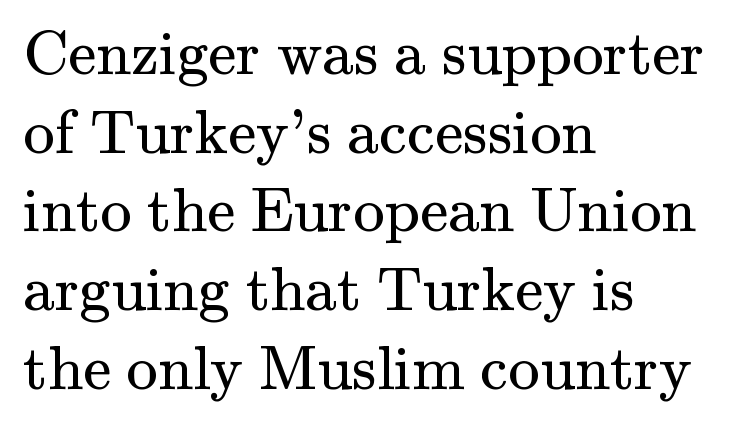
Q: Is the text bold? A: No.
Q: Is the text italic (slanted)? A: No, it is upright.
Q: Is the typeface a serif or a sans-serif typeface? A: Serif.
Q: Is the text underlined? A: No.
Q: How is the paragraph aligned? A: Left-aligned.
Q: Is the spacing between letters normal or unusually wide? A: Normal.
Q: Is the spacing between lines tight, normal or loose? A: Normal.
Q: Width (condensed, normal, or wide)? A: Normal.
Q: Stroke contrast? A: Medium.
Q: x-height? A: Small.
Q: Monospaced? A: No.
